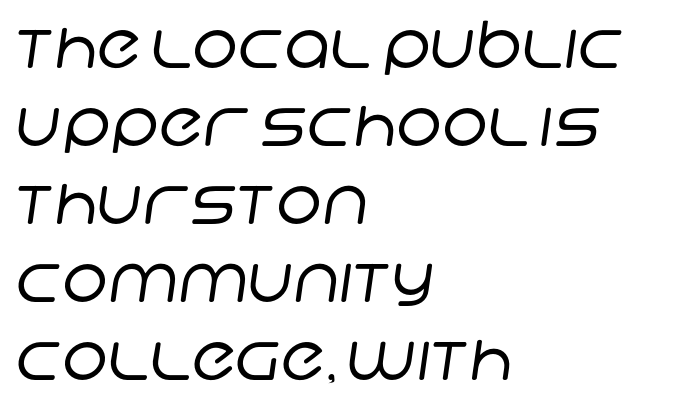
Look at the bottom of the vertical strokes: they stop flat, with no serifs. Standard letterfit; no display-style spreading of the glyphs. Think of a printed novel: that variable character pitch is what you see here. Check the space under the baseline: it is left empty.
